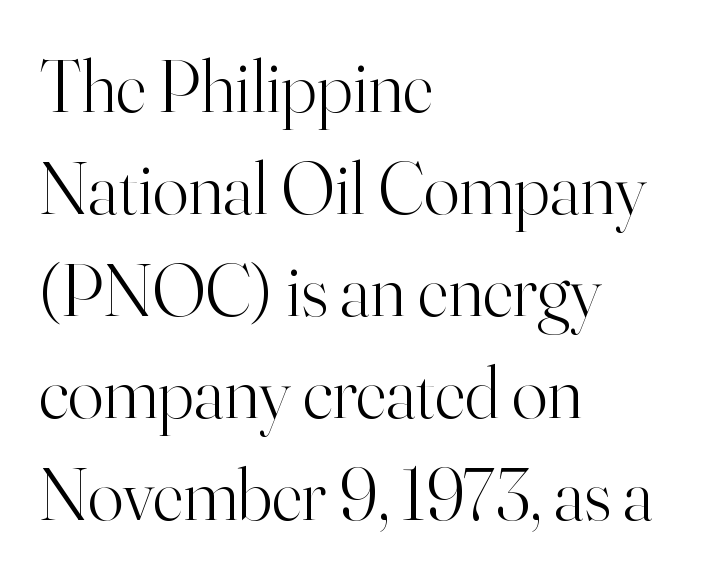
{"serif": "yes", "italic": "no", "bold": "no", "weight": "light", "width": "normal", "stroke_contrast": "high", "x_height": "small", "monospaced": "no", "underline": "no", "align": "left", "line_spacing": "normal", "line_spacing_ratio": 1.38, "letter_spacing": "normal", "letter_spacing_em": 0.0, "glyph_px": 74}
